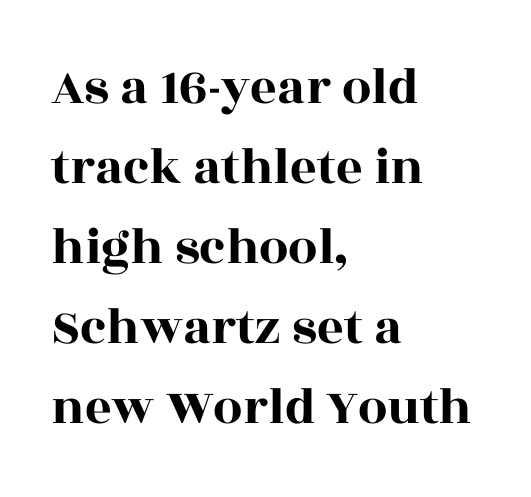
Rows of type keep a routine distance in the vertical direction. A typesetter would call this proportional, since set widths differ per character. Each letter's strokes conclude with small projecting serifs. Just letters on the line, the space beneath them empty. The typography opts for an upright posture over an oblique one.
